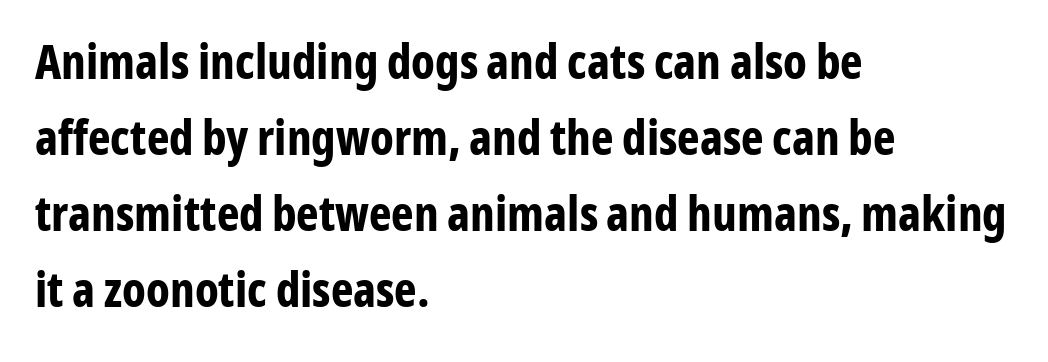
{"serif": "no", "italic": "no", "bold": "yes", "weight": "bold", "width": "condensed", "stroke_contrast": "low", "x_height": "medium", "monospaced": "no", "underline": "no", "align": "left", "line_spacing": "normal", "line_spacing_ratio": 1.58, "letter_spacing": "normal", "letter_spacing_em": 0.0, "glyph_px": 48}
